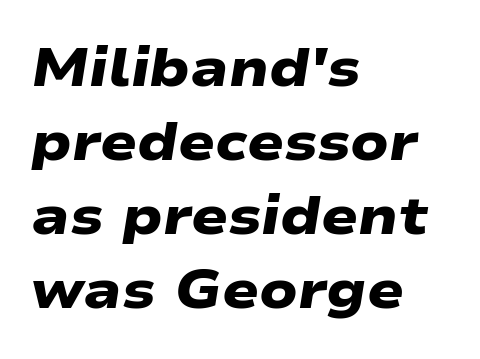
{"serif": "no", "bold": "yes", "weight": "heavy", "width": "wide", "stroke_contrast": "low", "x_height": "medium", "monospaced": "no", "underline": "no", "align": "left", "line_spacing": "normal", "line_spacing_ratio": 1.37, "letter_spacing": "normal", "letter_spacing_em": 0.0, "glyph_px": 54}
